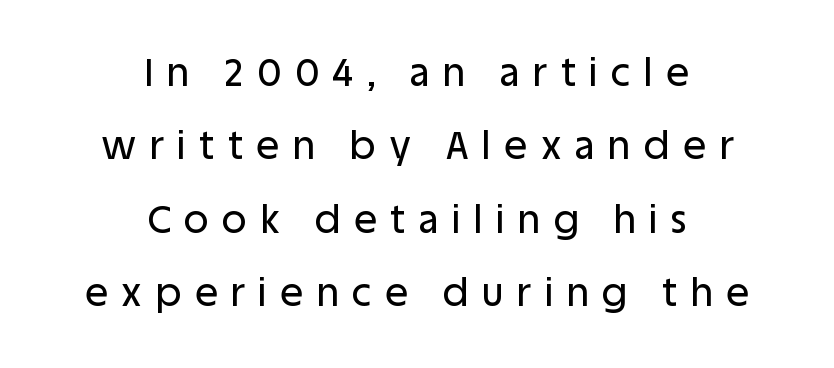
The image shows 38 px sans-serif type, upright; set centered, loose line spacing (1.93x), unusually wide letter spacing (+0.36 em), not underlined; low stroke contrast and a large x-height.
